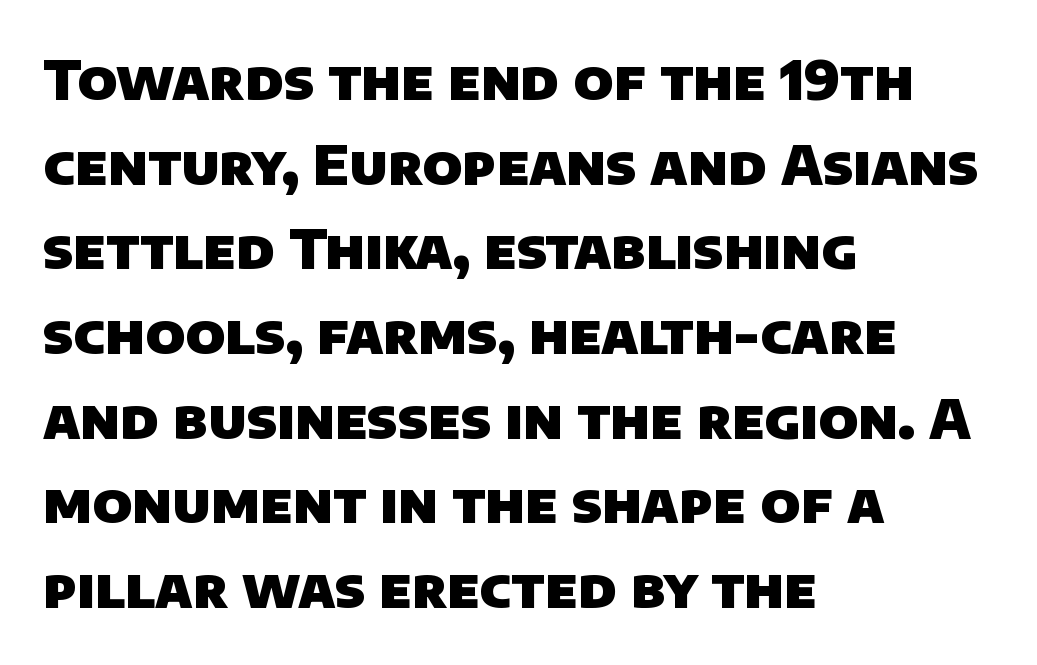
Q: Is the text bold? A: Yes.
Q: Is the typeface a serif or a sans-serif typeface? A: Sans-serif.
Q: Is the text underlined? A: No.
Q: How is the paragraph aligned? A: Left-aligned.
Q: Is the spacing between letters normal or unusually wide? A: Normal.
Q: Is the spacing between lines tight, normal or loose? A: Normal.
Q: Width (condensed, normal, or wide)? A: Normal.
Q: Stroke contrast? A: Low.
Q: x-height? A: Large.
Q: Monospaced? A: No.
